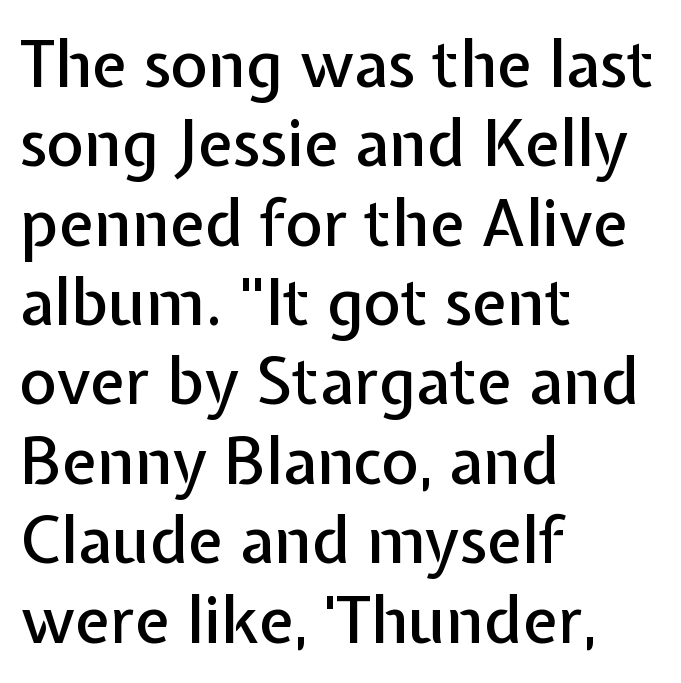
Clear beneath every line of the passage. The letters stand straight up with perfectly vertical stems. Letterform terminals end flat and unadorned throughout the passage. Glyph-to-glyph distance matches everyday printed text. Leftover space on each line is placed entirely after the last word.
